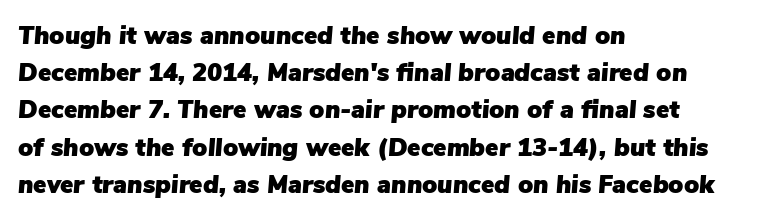
The leading is moderate, giving the passage an even texture. The words here are not underlined. The type is set solid horizontally, with unmodified tracking. These lines stack with their left ends in a neat column.
